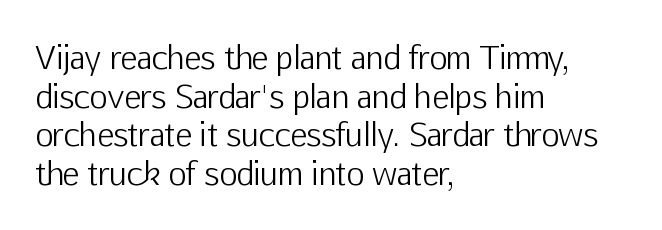
{"serif": "no", "italic": "no", "bold": "no", "weight": "light", "width": "normal", "stroke_contrast": "low", "x_height": "medium", "monospaced": "no", "underline": "no", "align": "left", "line_spacing": "normal", "line_spacing_ratio": 1.25, "letter_spacing": "normal", "letter_spacing_em": 0.0, "glyph_px": 31}
